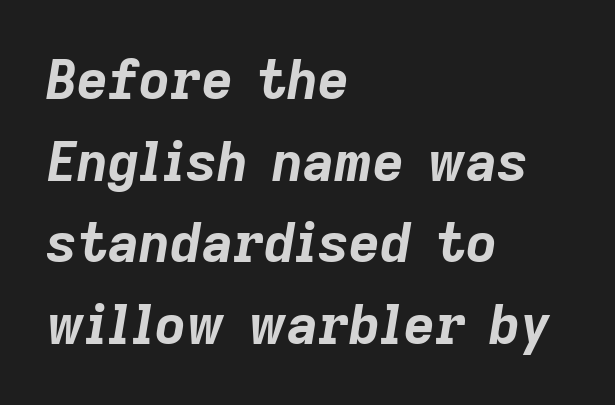
Q: Is the text bold? A: Yes.
Q: Is the text italic (slanted)? A: Yes, it leans right by about 9 degrees.
Q: Is the text underlined? A: No.
Q: How is the paragraph aligned? A: Left-aligned.
Q: Is the spacing between letters normal or unusually wide? A: Normal.
Q: Is the spacing between lines tight, normal or loose? A: Normal.
Q: Width (condensed, normal, or wide)? A: Normal.
Q: Stroke contrast? A: Low.
Q: x-height? A: Medium.
Q: Monospaced? A: No.
